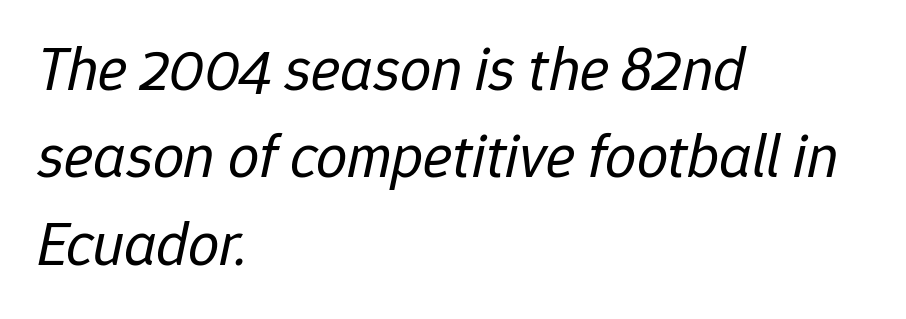
Q: Is the text bold? A: No.
Q: Is the text italic (slanted)? A: Yes, it leans right by about 12 degrees.
Q: Is the text underlined? A: No.
Q: How is the paragraph aligned? A: Left-aligned.
Q: Is the spacing between letters normal or unusually wide? A: Normal.
Q: Is the spacing between lines tight, normal or loose? A: Normal.
Q: Width (condensed, normal, or wide)? A: Normal.
Q: Stroke contrast? A: Low.
Q: x-height? A: Medium.
Q: Monospaced? A: No.
